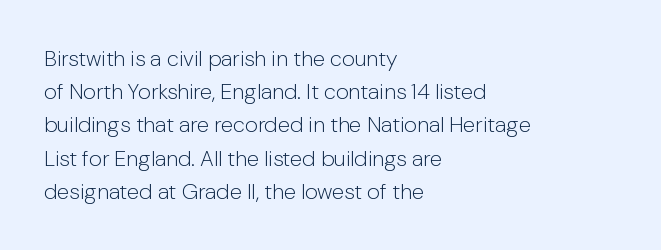
Tall strokes in this sample are plumb rather than angled. Weight: regular or lighter. Tracking value appears to be zero — textbook default spacing. The passage shown stacks its lines at a standard gap. The lines in this sample share a left origin and differ only in where they stop. Anything drawn beneath the words? Only blank space.
